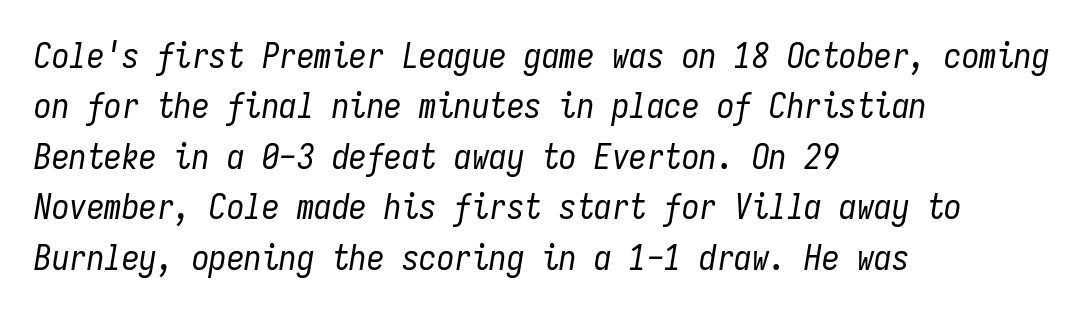
The image shows 35 px regular-weight, condensed type, italic (leaning right), monospaced; set left-aligned, normal line spacing (1.44x), normal letter spacing, not underlined; low stroke contrast and a medium x-height.
